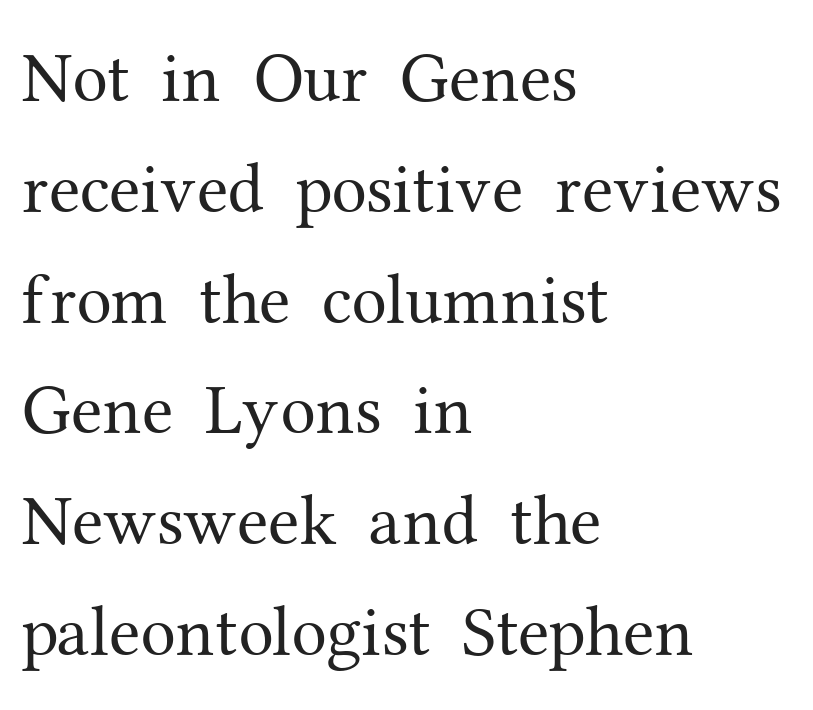
Q: Is the text bold? A: No.
Q: Is the text italic (slanted)? A: No, it is upright.
Q: Is the typeface a serif or a sans-serif typeface? A: Serif.
Q: Is the text underlined? A: No.
Q: How is the paragraph aligned? A: Left-aligned.
Q: Is the spacing between letters normal or unusually wide? A: Normal.
Q: Is the spacing between lines tight, normal or loose? A: Normal.
Q: Width (condensed, normal, or wide)? A: Normal.
Q: Stroke contrast? A: Medium.
Q: x-height? A: Medium.
Q: Monospaced? A: No.
